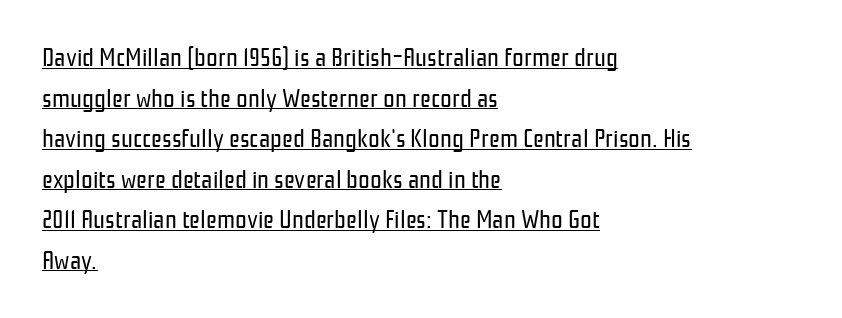
Notice how descenders clear the ascenders below comfortably — that's standard leading. The font is comparable to plain body text, perhaps lighter. The horizontal fit of the characters is conventional and even. Designer's note — italics off, roman on. Horizontally, the lines are justified to the leading edge only. This rendering features underlined lettering.
